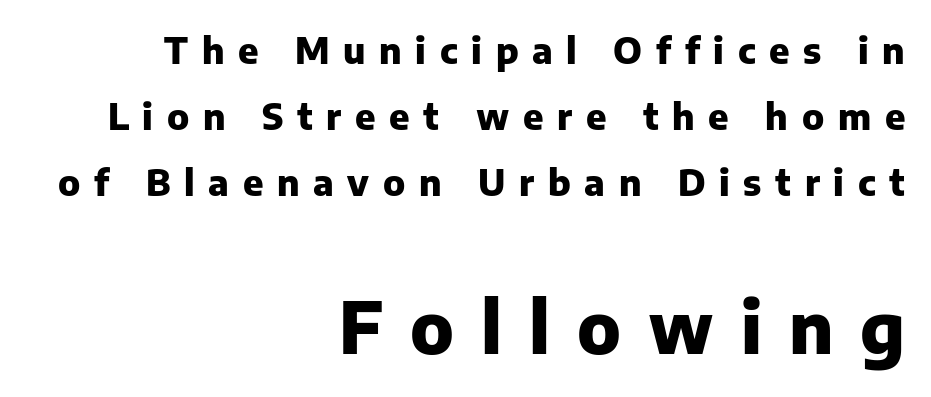
The image shows 71 px heavy sans-serif type, upright; set right-aligned, line spacing 1.83x, unusually wide letter spacing (+0.38 em), not underlined; the second (bottom) block is 1.97x larger; low stroke contrast and a medium x-height.
